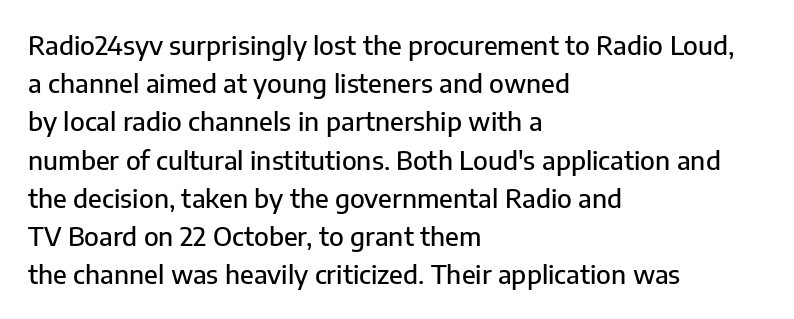
Q: Is the text italic (slanted)? A: No, it is upright.
Q: Is the text underlined? A: No.
Q: How is the paragraph aligned? A: Left-aligned.
Q: Is the spacing between letters normal or unusually wide? A: Normal.
Q: Is the spacing between lines tight, normal or loose? A: Normal.
